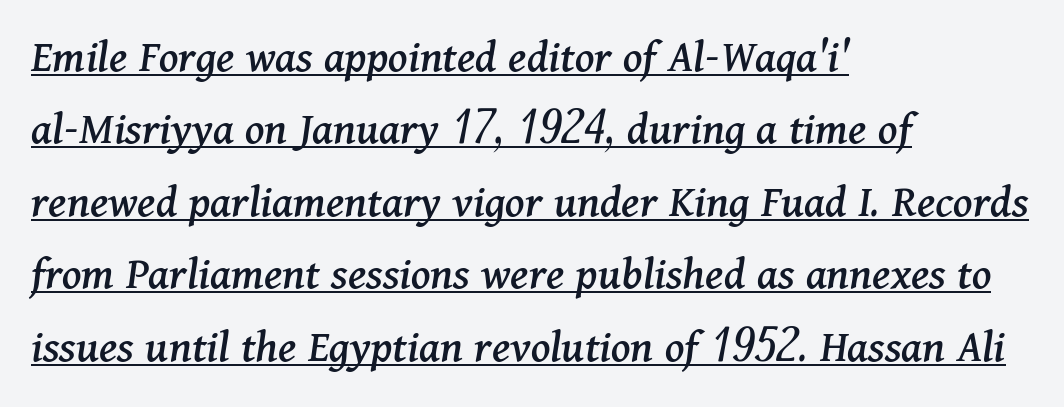
Q: Is the text italic (slanted)? A: Yes, it leans right by about 11 degrees.
Q: Is the typeface a serif or a sans-serif typeface? A: Serif.
Q: Is the text underlined? A: Yes.
Q: How is the paragraph aligned? A: Left-aligned.
Q: Is the spacing between letters normal or unusually wide? A: Normal.
Q: Is the spacing between lines tight, normal or loose? A: Normal.
Q: Width (condensed, normal, or wide)? A: Normal.
Q: Stroke contrast? A: Medium.
Q: x-height? A: Medium.
Q: Monospaced? A: No.
